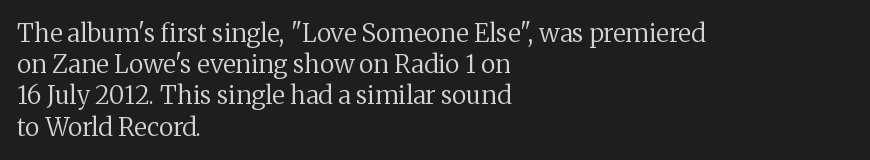
The image shows 25 px text type, upright; set left-aligned, normal line spacing (1.25x), normal letter spacing, not underlined.
